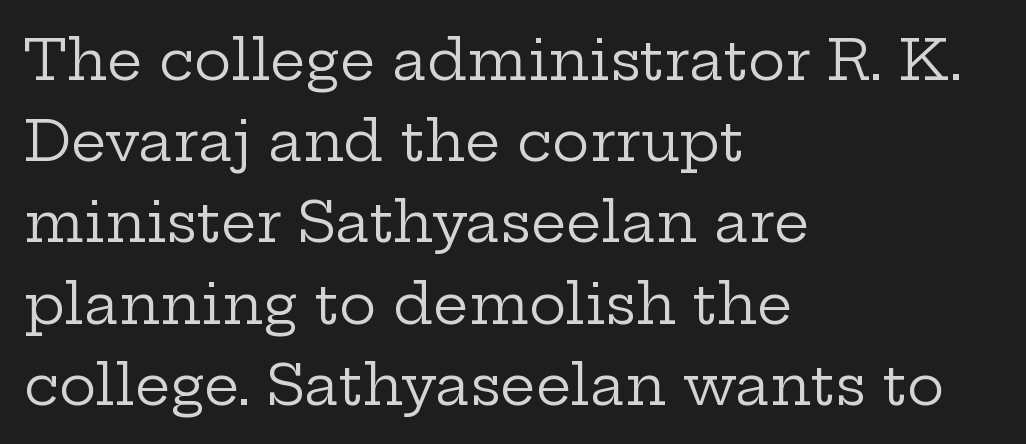
{"serif": "yes", "italic": "no", "bold": "no", "weight": "regular", "width": "wide", "stroke_contrast": "low", "x_height": "medium", "monospaced": "no", "underline": "no", "align": "left", "line_spacing": "normal", "line_spacing_ratio": 1.45, "letter_spacing": "normal", "letter_spacing_em": 0.0, "glyph_px": 56}
